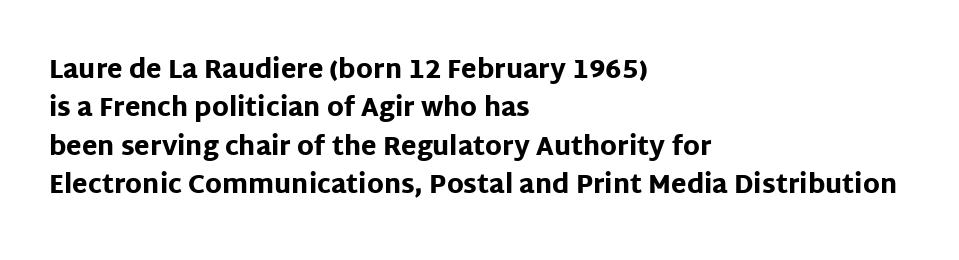
Here the glyphs are tracked normally, forming tight word shapes. Does the weight exceed regular? Yes, all the way to bold. The text block is weighted toward the left margin, trailing off unevenly rightward. Style check: upright. Notice how descenders clear the ascenders below comfortably — that's standard leading. Glance below the letters and you will spot only blank space.
